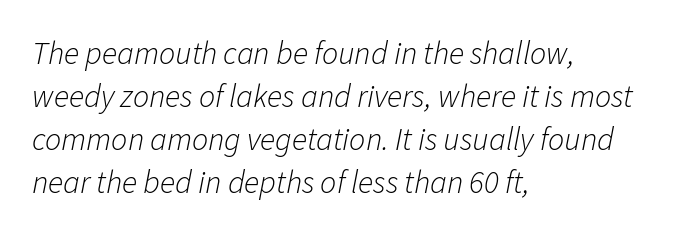
{"italic": "yes", "lean": "right", "slant_degrees": 11, "bold": "no", "weight": "light", "width": "normal", "stroke_contrast": "low", "x_height": "medium", "monospaced": "no", "underline": "no", "align": "left", "line_spacing": "normal", "line_spacing_ratio": 1.34, "letter_spacing": "normal", "letter_spacing_em": 0.0, "glyph_px": 32}
